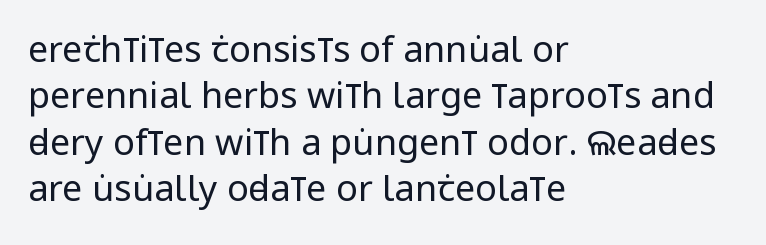
Q: Is the text bold? A: No.
Q: Is the text italic (slanted)? A: No, it is upright.
Q: Is the typeface a serif or a sans-serif typeface? A: Sans-serif.
Q: Is the text underlined? A: No.
Q: How is the paragraph aligned? A: Left-aligned.
Q: Is the spacing between letters normal or unusually wide? A: Normal.
Q: Is the spacing between lines tight, normal or loose? A: Normal.
Q: Width (condensed, normal, or wide)? A: Condensed.
Q: Stroke contrast? A: Low.
Q: x-height? A: Large.
Q: Monospaced? A: No.
